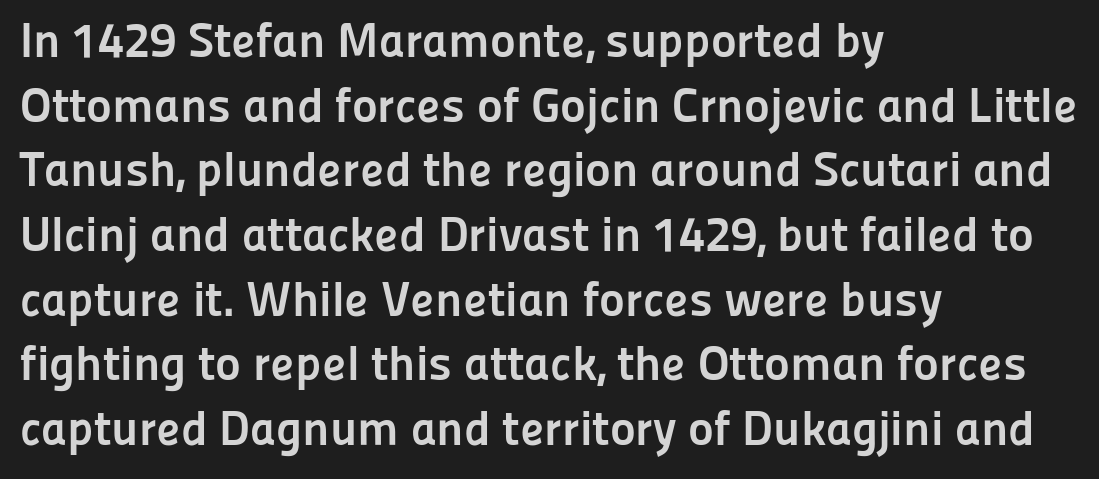
Summary of vertical rhythm: regular, with standard interline spacing. The rag falls on the right side of this text block. Beneath every word, the page is bare. Letter spacing: default. Ascenders rise straight up at ninety degrees.
